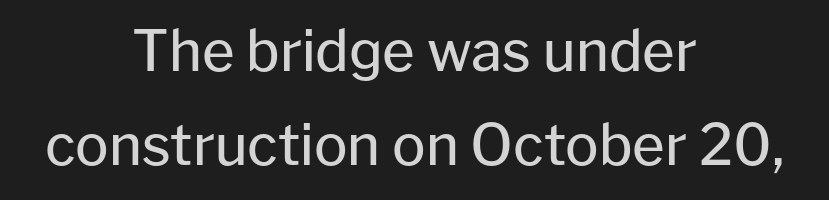
The weight tops out at a normal text grade. Do the letters lean? They stand straight. Letterform terminals end flat and unadorned throughout the passage. Beneath every word, the page is bare. Evenly set lines give the paragraph a standard silhouette. The letterforms sit shoulder to shoulder at normal distance.
